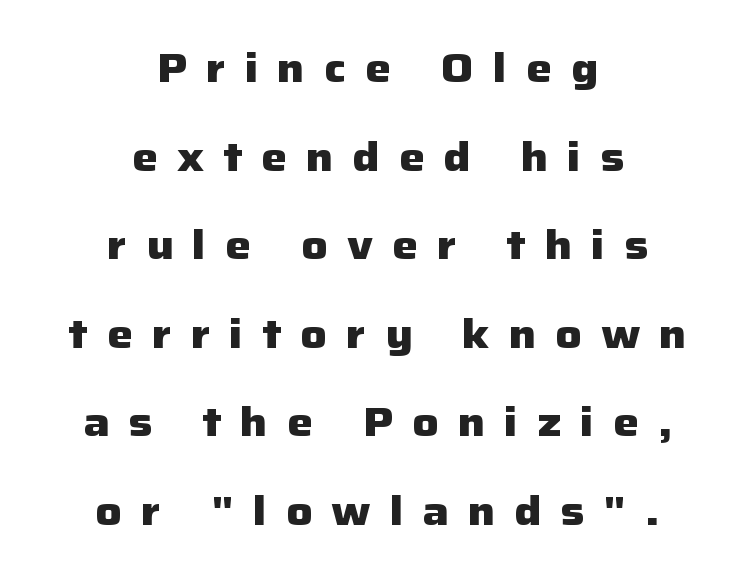
Q: Is the text bold? A: Yes.
Q: Is the text italic (slanted)? A: No, it is upright.
Q: Is the typeface a serif or a sans-serif typeface? A: Sans-serif.
Q: Is the text underlined? A: No.
Q: How is the paragraph aligned? A: Centered.
Q: Is the spacing between letters normal or unusually wide? A: Unusually wide.
Q: Is the spacing between lines tight, normal or loose? A: Loose.
Q: Width (condensed, normal, or wide)? A: Normal.
Q: Stroke contrast? A: Low.
Q: x-height? A: Medium.
Q: Monospaced? A: No.
